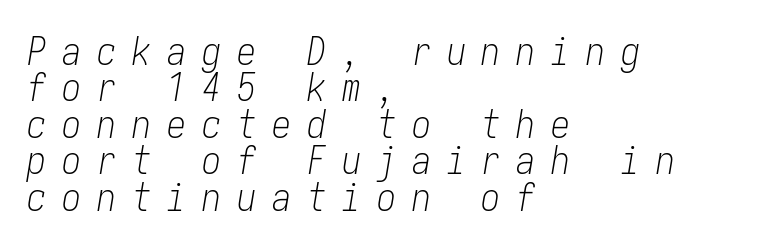
{"italic": "yes", "lean": "right", "slant_degrees": 10, "bold": "no", "weight": "light", "width": "condensed", "stroke_contrast": "low", "x_height": "medium", "underline": "no", "align": "left", "line_spacing": "tight", "line_spacing_ratio": 0.96, "letter_spacing": "wide", "letter_spacing_em": 0.42, "glyph_px": 38}
